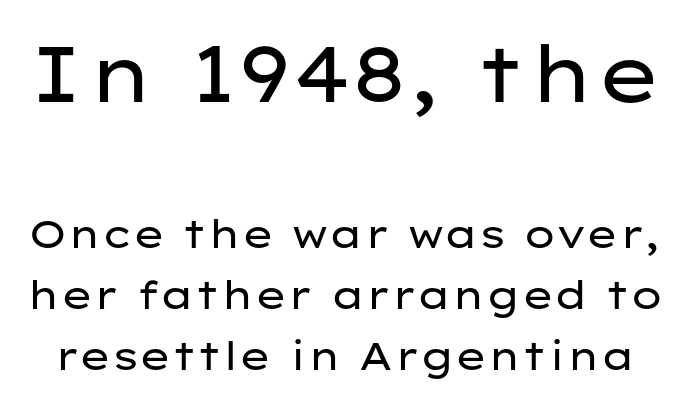
Weight: in the light-to-regular range. Character widths vary here, with narrow letters taking less room than wide ones. Serifs: no, the terminals of the letterforms are clean. A roman cut, with each character standing at attention. A typesetter would call this zero additional tracking. The baseline area is clear.
